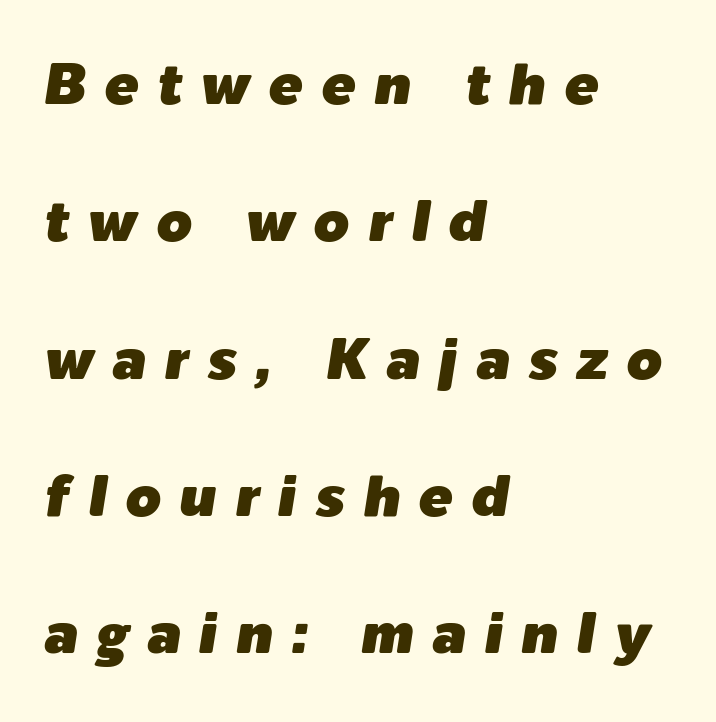
Q: Is the text italic (slanted)? A: Yes, it leans right by about 9 degrees.
Q: Is the text underlined? A: No.
Q: How is the paragraph aligned? A: Left-aligned.
Q: Is the spacing between letters normal or unusually wide? A: Unusually wide.
Q: Is the spacing between lines tight, normal or loose? A: Loose.
Q: Width (condensed, normal, or wide)? A: Normal.
Q: Stroke contrast? A: Low.
Q: x-height? A: Medium.
Q: Monospaced? A: No.
